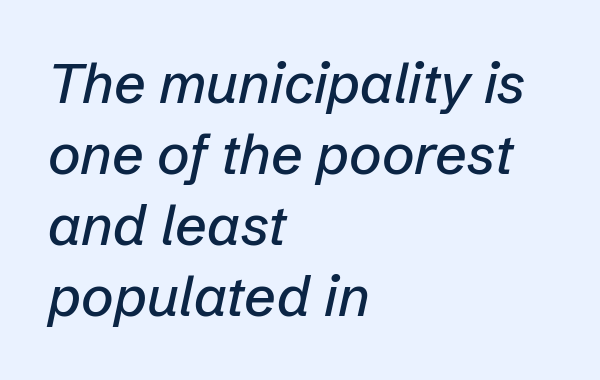
Q: Is the text italic (slanted)? A: Yes, it leans right by about 12 degrees.
Q: Is the text underlined? A: No.
Q: How is the paragraph aligned? A: Left-aligned.
Q: Is the spacing between letters normal or unusually wide? A: Normal.
Q: Is the spacing between lines tight, normal or loose? A: Normal.
Q: Width (condensed, normal, or wide)? A: Normal.
Q: Stroke contrast? A: Low.
Q: x-height? A: Medium.
Q: Monospaced? A: No.
